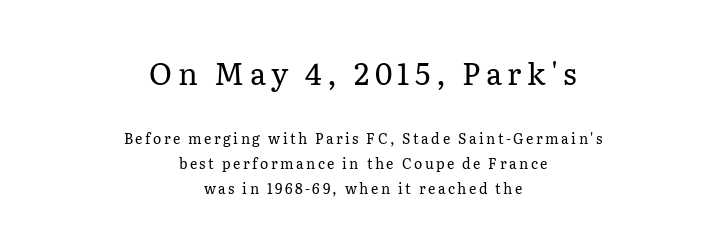
The image shows 30 px regular-weight serif type, upright; set centered, line spacing 1.8x, not underlined; the first (top) block is 2.14x larger; low stroke contrast and a medium x-height.
